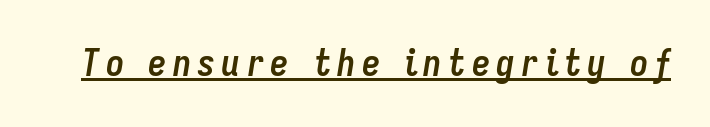
The image shows 37 px semibold, condensed type, italic (leaning right); set underlined; low stroke contrast and a medium x-height.
